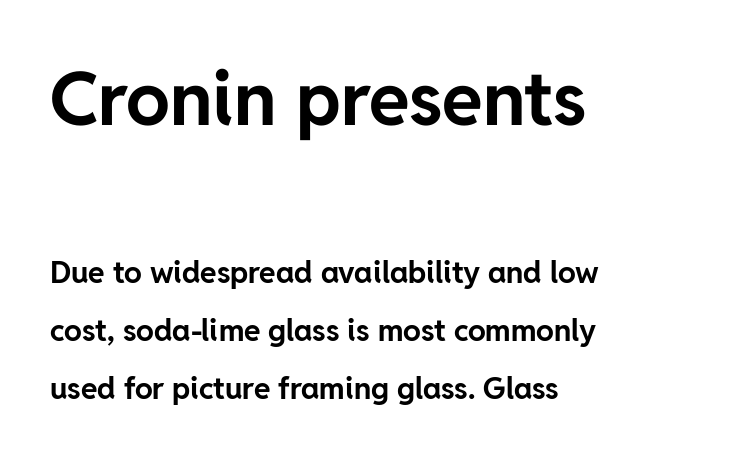
Q: Is the text bold? A: Yes.
Q: Is the text italic (slanted)? A: No, it is upright.
Q: Is the typeface a serif or a sans-serif typeface? A: Sans-serif.
Q: Is the text underlined? A: No.
Q: How is the paragraph aligned? A: Left-aligned.
Q: Is the spacing between letters normal or unusually wide? A: Normal.
Q: Is the spacing between lines tight, normal or loose? A: Loose.
Q: Which block of text is set in a larger size, the first (top) or the second (bottom)? A: The first (top) one.
Q: Width (condensed, normal, or wide)? A: Normal.
Q: Stroke contrast? A: Low.
Q: x-height? A: Medium.
Q: Monospaced? A: No.
